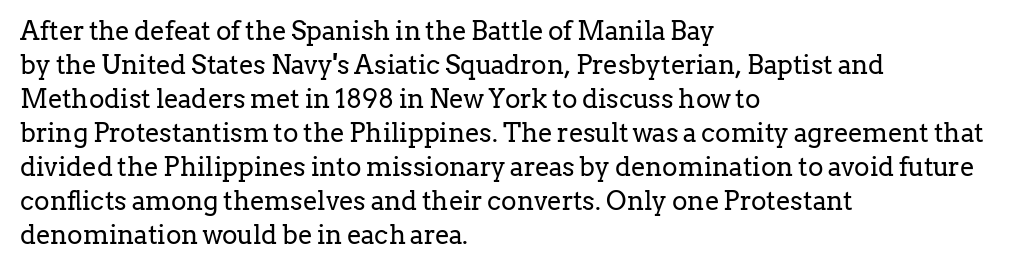
Descenders are the only things crossing below the line. All the whitespace from short lines collects on the right. Characters remain perfectly vertical along every line. The letters sit at their default tracking, neither squeezed nor spread.
